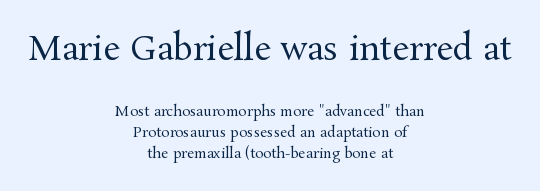
Q: Is the text bold? A: No.
Q: Is the text italic (slanted)? A: No, it is upright.
Q: Is the typeface a serif or a sans-serif typeface? A: Serif.
Q: Is the text underlined? A: No.
Q: How is the paragraph aligned? A: Centered.
Q: Is the spacing between letters normal or unusually wide? A: Normal.
Q: Is the spacing between lines tight, normal or loose? A: Normal.
Q: Which block of text is set in a larger size, the first (top) or the second (bottom)? A: The first (top) one.
Q: Width (condensed, normal, or wide)? A: Normal.
Q: Stroke contrast? A: Medium.
Q: x-height? A: Medium.
Q: Monospaced? A: No.
